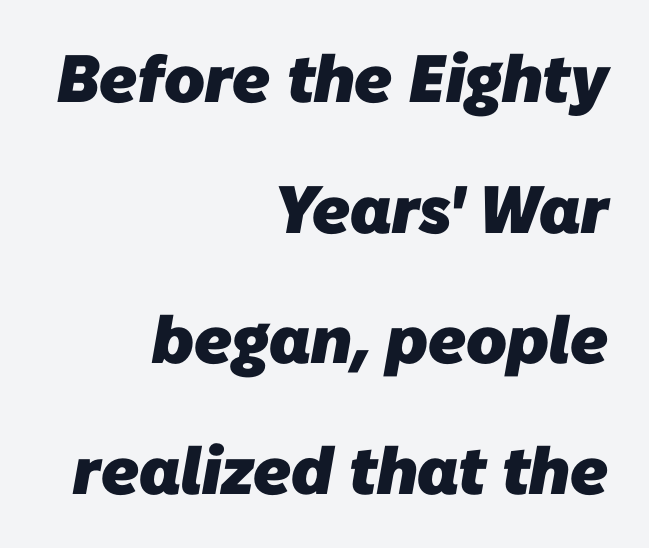
How are the letters spaced? Ordinarily, with no added tracking. Plenty of ink on the page — the face is bold. Are there feet on the stems? There aren't — it's a sans. You could fit nearly another row in the gap between these rows. Has an underline been added? It has not. The ragged edge is on the left, which tells us the setting is flush right.
